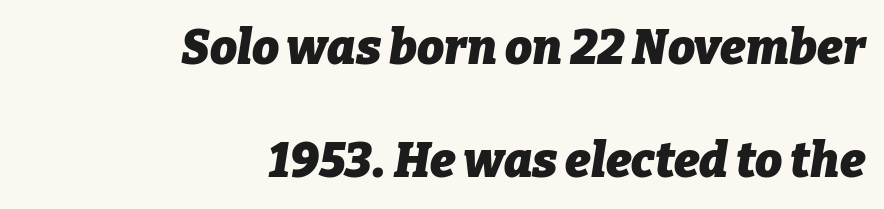
{"italic": "yes", "lean": "right", "slant_degrees": 9, "bold": "yes", "weight": "heavy", "width": "normal", "stroke_contrast": "low", "x_height": "medium", "monospaced": "no", "underline": "no", "align": "right", "line_spacing": "loose", "line_spacing_ratio": 2.35, "letter_spacing": "normal", "letter_spacing_em": 0.0, "glyph_px": 48}
